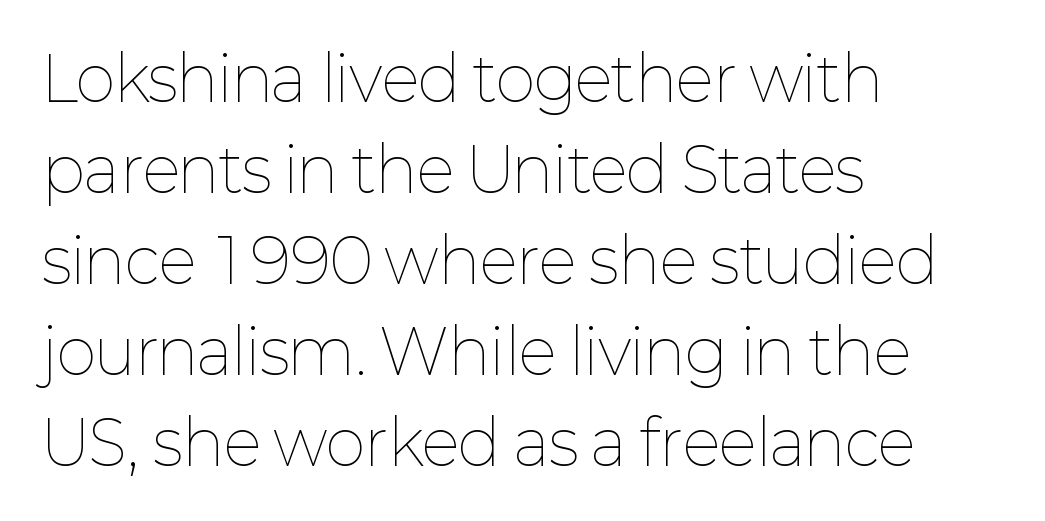
Q: Is the text bold? A: No.
Q: Is the text italic (slanted)? A: No, it is upright.
Q: Is the text underlined? A: No.
Q: How is the paragraph aligned? A: Left-aligned.
Q: Is the spacing between letters normal or unusually wide? A: Normal.
Q: Is the spacing between lines tight, normal or loose? A: Normal.
Q: Width (condensed, normal, or wide)? A: Normal.
Q: Stroke contrast? A: Low.
Q: x-height? A: Medium.
Q: Monospaced? A: No.
